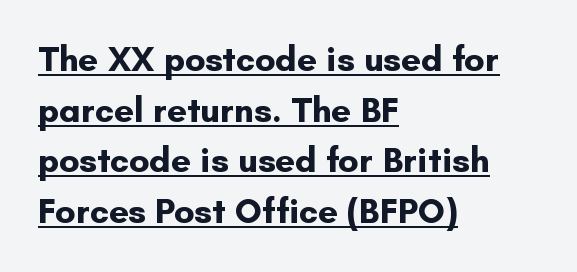
The image shows 35 px bold sans-serif type, upright; set left-aligned, normal line spacing (1.45x), normal letter spacing, underlined; low stroke contrast and a small x-height.
